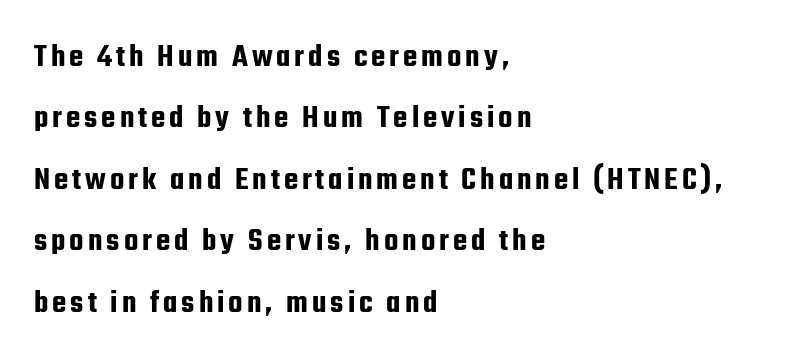
You could not count columns in this text — the font is proportionally spaced. The space beneath each line is pristine and unruled. The typeface chosen for these lines omits serifs. Is there any slant? The stems are plumb.
